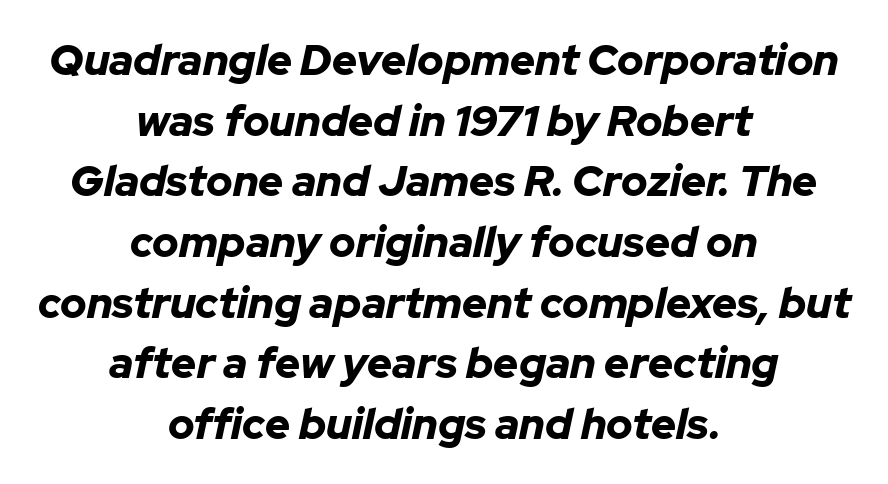
{"italic": "yes", "lean": "right", "slant_degrees": 12, "bold": "yes", "weight": "bold", "width": "normal", "stroke_contrast": "low", "x_height": "medium", "monospaced": "no", "underline": "no", "align": "center", "line_spacing": "normal", "line_spacing_ratio": 1.41, "letter_spacing": "normal", "letter_spacing_em": 0.0, "glyph_px": 43}
